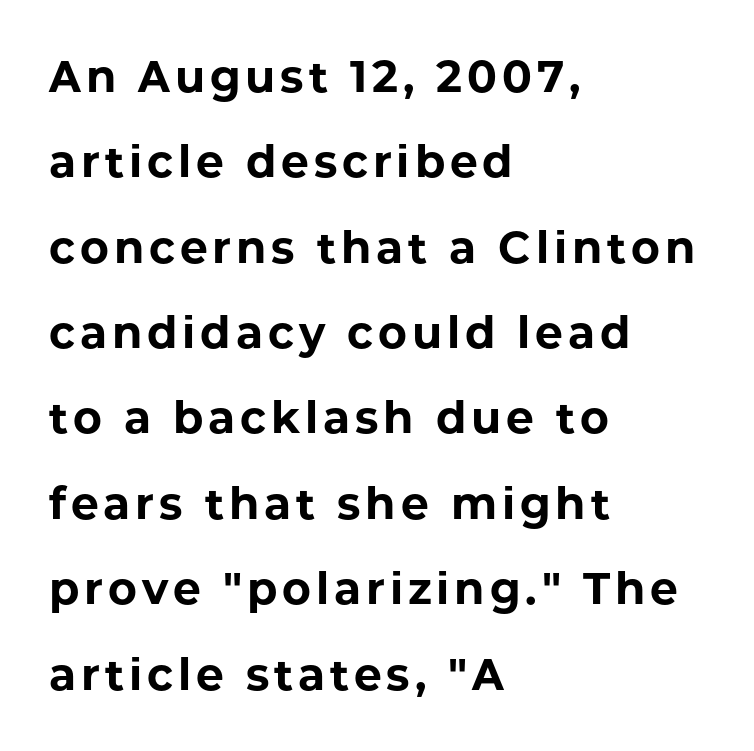
Q: Is the text bold? A: Yes.
Q: Is the text italic (slanted)? A: No, it is upright.
Q: Is the typeface a serif or a sans-serif typeface? A: Sans-serif.
Q: Is the text underlined? A: No.
Q: How is the paragraph aligned? A: Left-aligned.
Q: Is the spacing between lines tight, normal or loose? A: Loose.
Q: Width (condensed, normal, or wide)? A: Normal.
Q: Stroke contrast? A: Low.
Q: x-height? A: Medium.
Q: Monospaced? A: No.
